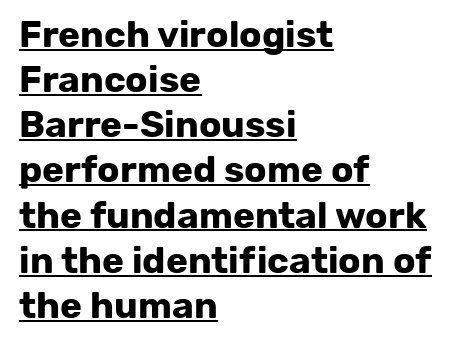
{"serif": "no", "italic": "no", "bold": "yes", "weight": "bold", "width": "normal", "stroke_contrast": "low", "x_height": "medium", "monospaced": "no", "underline": "yes", "align": "left", "line_spacing_ratio": 1.22, "letter_spacing": "normal", "letter_spacing_em": 0.0, "glyph_px": 37}
